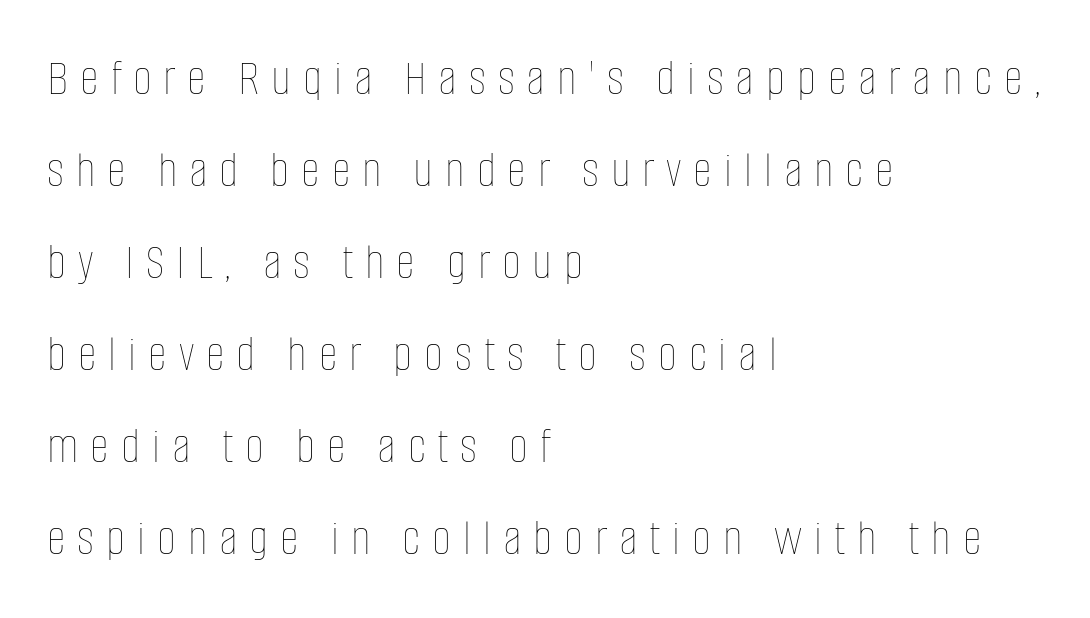
The image shows 52 px thin, condensed type, upright; set left-aligned, line spacing 1.77x, unusually wide letter spacing (+0.23 em), not underlined; low stroke contrast and a large x-height.
